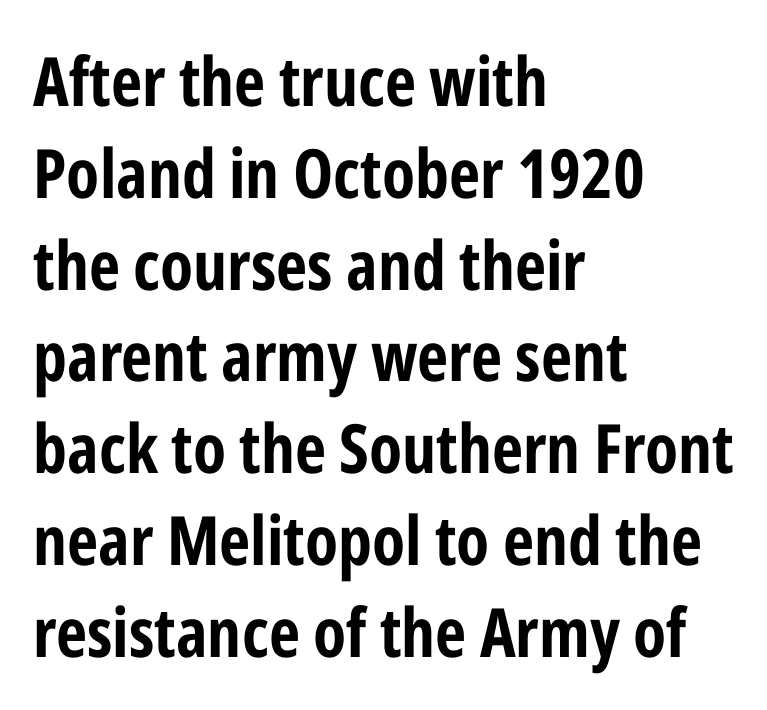
Note: no serifs on the glyphs. Ordinary non-slanted type is in use. Casual observation: everything's shoved over to the left. This rendering features lettering with no underline. You could not count columns in this text — the font is proportionally spaced. Summary of weight: heavy, a full bold.
